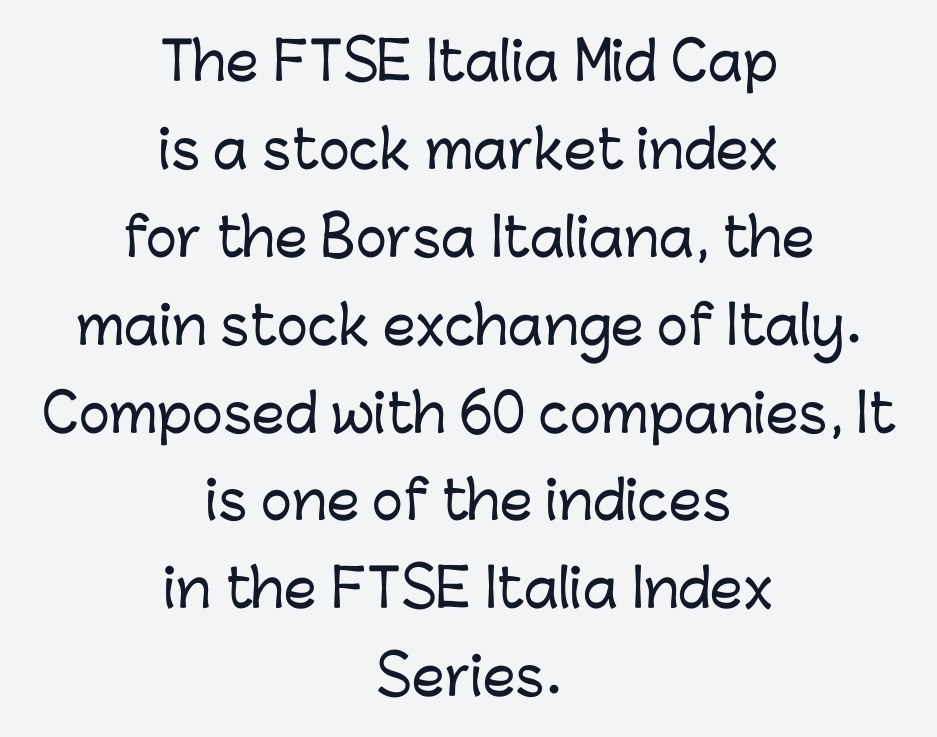
{"serif": "no", "italic": "no", "width": "normal", "stroke_contrast": "low", "x_height": "medium", "monospaced": "no", "underline": "no", "align": "center", "line_spacing": "normal", "line_spacing_ratio": 1.69, "letter_spacing": "normal", "letter_spacing_em": 0.0, "glyph_px": 52}
